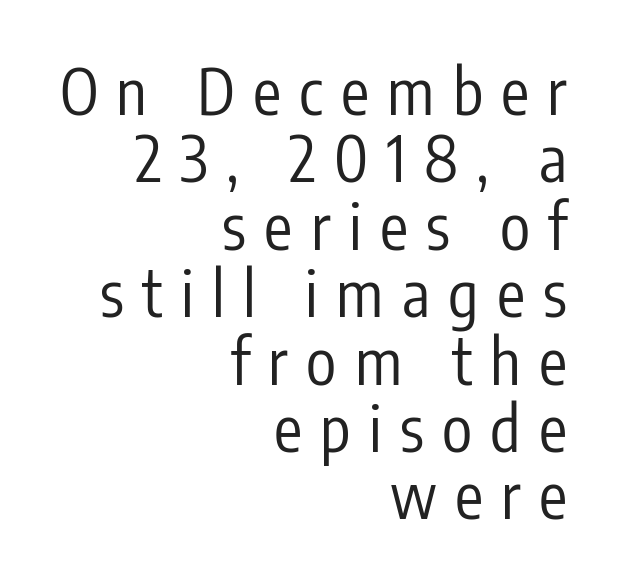
In terms of letterspacing, this is a distinctly airy, spread setting. Heaviness? Minimal to ordinary, like unemphasized prose. Spacing verdict: proportional, widths tailored to each character. Right-aligned paragraph, ragged on the left. Descender tails drop into unmarked territory.
